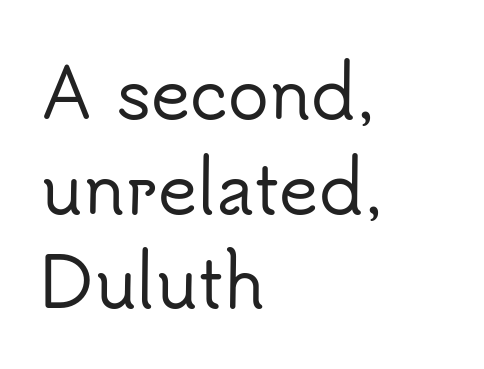
{"serif": "no", "italic": "no", "width": "normal", "stroke_contrast": "low", "x_height": "small", "monospaced": "no", "underline": "no", "align": "left", "line_spacing": "normal", "line_spacing_ratio": 1.39, "letter_spacing": "normal", "letter_spacing_em": 0.0, "glyph_px": 68}
